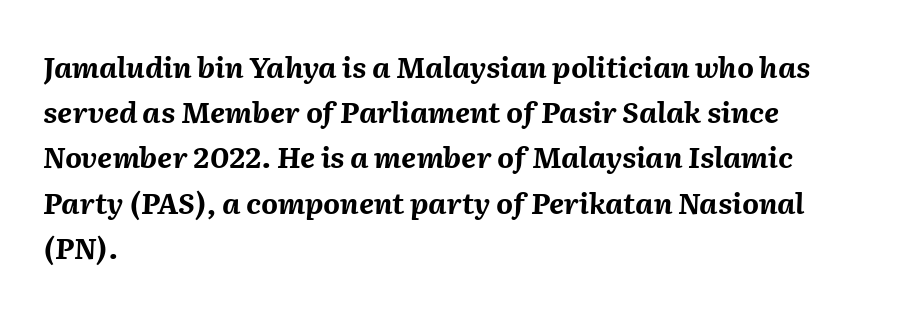
The image shows 29 px bold type, italic (leaning right); set left-aligned, normal line spacing (1.56x), normal letter spacing, not underlined; medium stroke contrast and a medium x-height.
